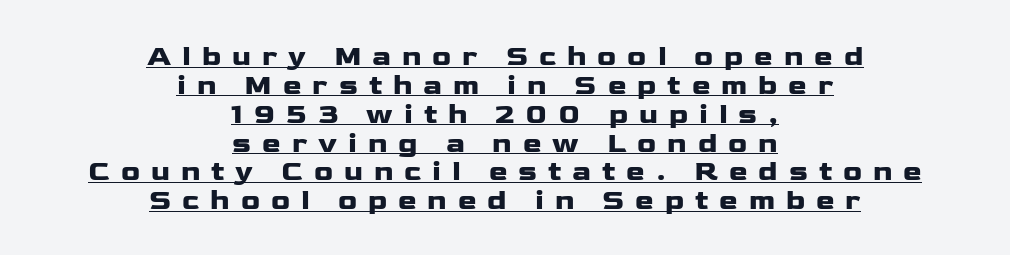
The image shows 28 px wide sans-serif type, upright; set centered, tight line spacing (1.03x), unusually wide letter spacing (+0.39 em), underlined; low stroke contrast and a medium x-height.
